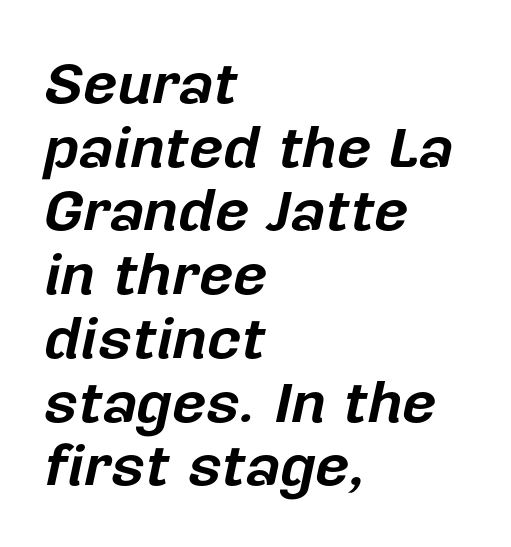
{"italic": "yes", "lean": "right", "slant_degrees": 12, "bold": "yes", "weight": "bold", "width": "normal", "stroke_contrast": "low", "x_height": "medium", "monospaced": "no", "underline": "no", "align": "left", "line_spacing": "tight", "line_spacing_ratio": 1.08, "letter_spacing": "normal", "letter_spacing_em": 0.0, "glyph_px": 59}
